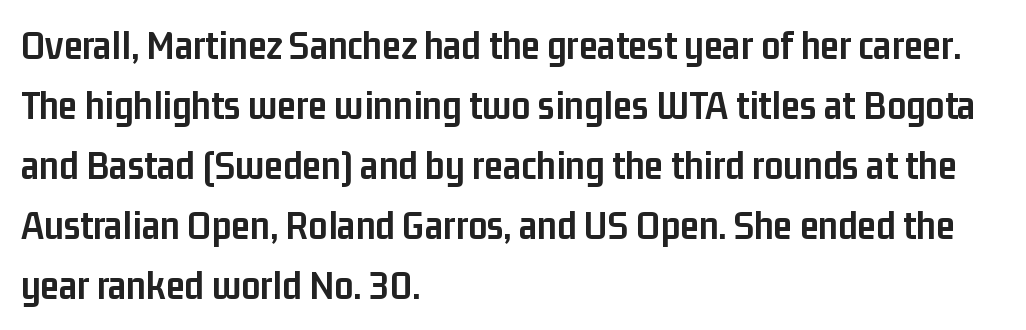
{"serif": "no", "italic": "no", "bold": "yes", "weight": "semibold", "width": "condensed", "stroke_contrast": "low", "x_height": "medium", "monospaced": "no", "underline": "no", "align": "left", "line_spacing": "normal", "line_spacing_ratio": 1.43, "letter_spacing": "normal", "letter_spacing_em": 0.0, "glyph_px": 42}
